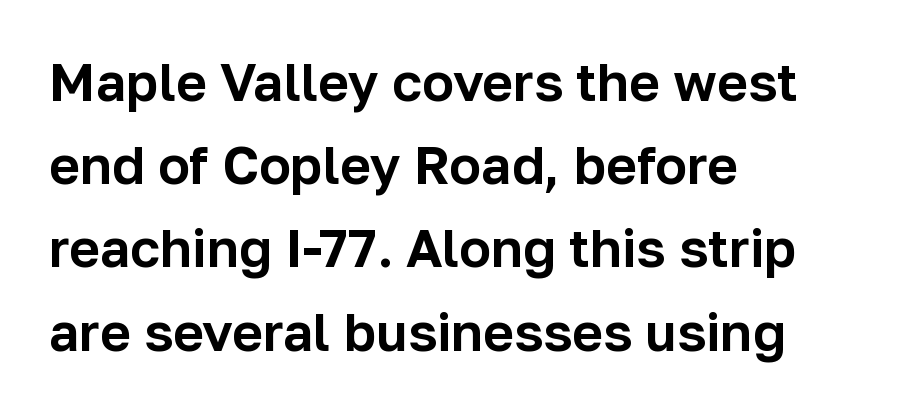
{"serif": "no", "italic": "no", "width": "normal", "stroke_contrast": "low", "x_height": "medium", "monospaced": "no", "underline": "no", "align": "left", "line_spacing": "normal", "line_spacing_ratio": 1.57, "letter_spacing": "normal", "letter_spacing_em": 0.0, "glyph_px": 53}
